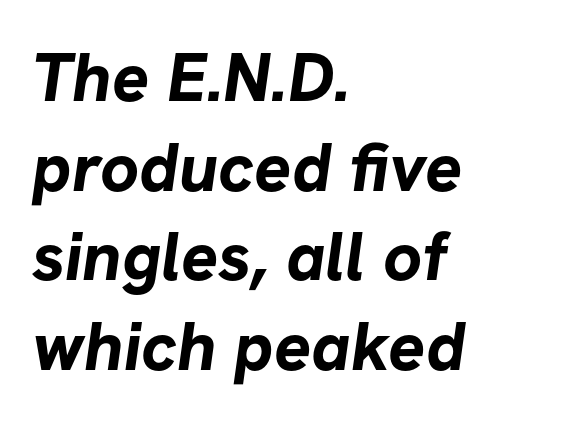
Underline: absent. Letterform terminals end flat and unadorned throughout the passage. Every letter is thick-stroked: bold, no question. A typesetter would call this zero additional tracking. Visually the block forms a straight wall on the left and a jagged coastline on the right. Looks like regular typesetting: each glyph gets only the width it needs.
